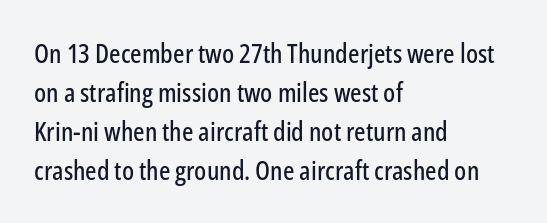
Q: Is the text italic (slanted)? A: No, it is upright.
Q: Is the text underlined? A: No.
Q: How is the paragraph aligned? A: Left-aligned.
Q: Is the spacing between letters normal or unusually wide? A: Normal.
Q: Is the spacing between lines tight, normal or loose? A: Normal.
